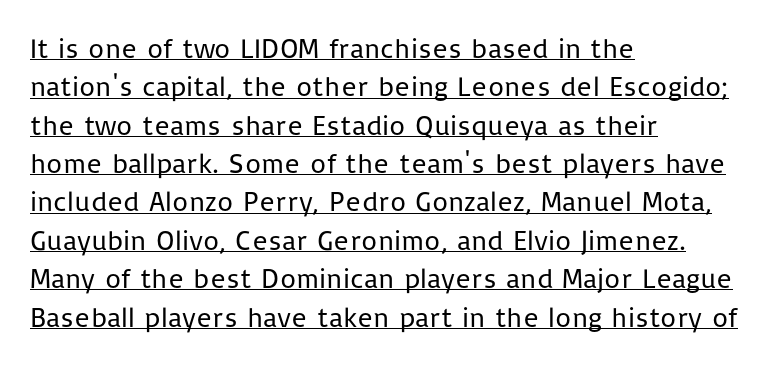
The image shows 28 px regular-weight sans-serif type, upright; set left-aligned, normal line spacing (1.37x), normal letter spacing, underlined; low stroke contrast and a medium x-height.
